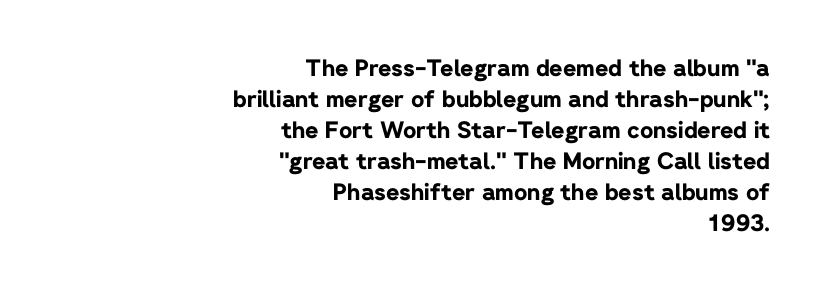
The passage shown is not underscored anywhere. Students, this is bold: see how much ink each stroke carries. Evenly set lines give the paragraph a standard silhouette. The letters sit at their default tracking, neither squeezed nor spread.
